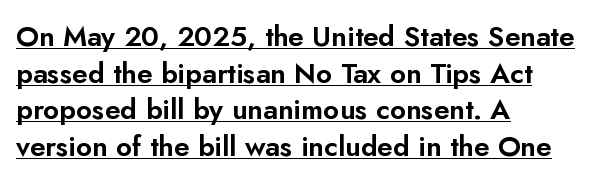
The image shows 28 px sans-serif type, upright; set left-aligned, normal line spacing (1.31x), normal letter spacing, underlined; low stroke contrast and a small x-height.
